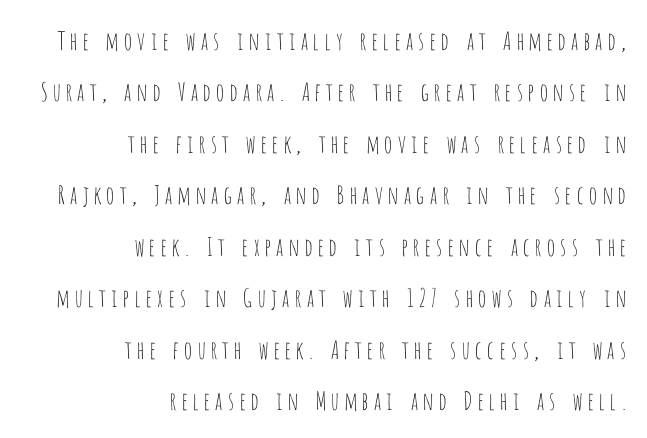
Q: Is the text bold? A: No.
Q: Is the text italic (slanted)? A: No, it is upright.
Q: Is the text underlined? A: No.
Q: How is the paragraph aligned? A: Right-aligned.
Q: Is the spacing between lines tight, normal or loose? A: Loose.
